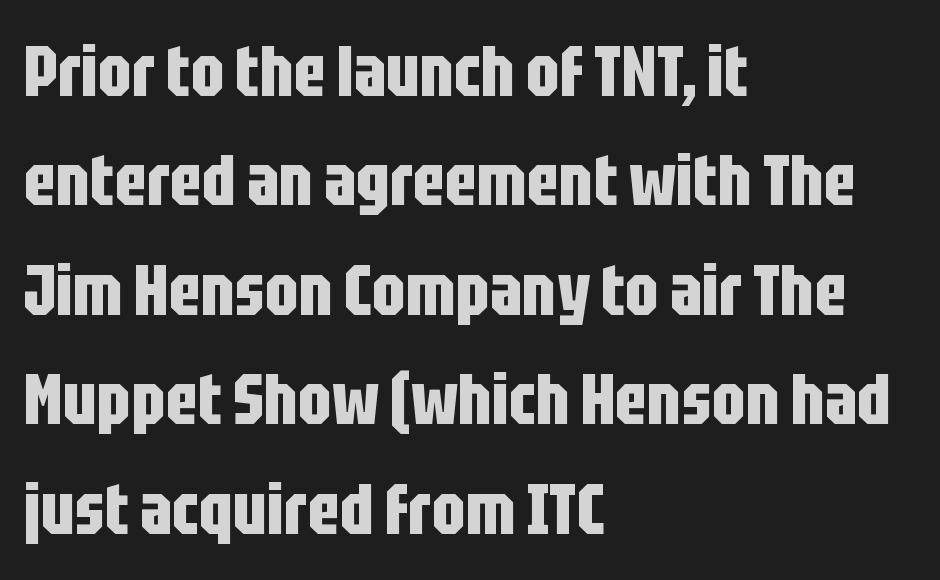
Is this a fixed-width face? No — the glyphs have proportional, varying widths. Emphasis by weight is at full strength: bold. These lines were composed using upright roman letters. Lines of text with bare space underneath. Baseline-to-baseline distance is the conventional proportion of letter height. The text block is weighted toward the left margin, trailing off unevenly rightward.
